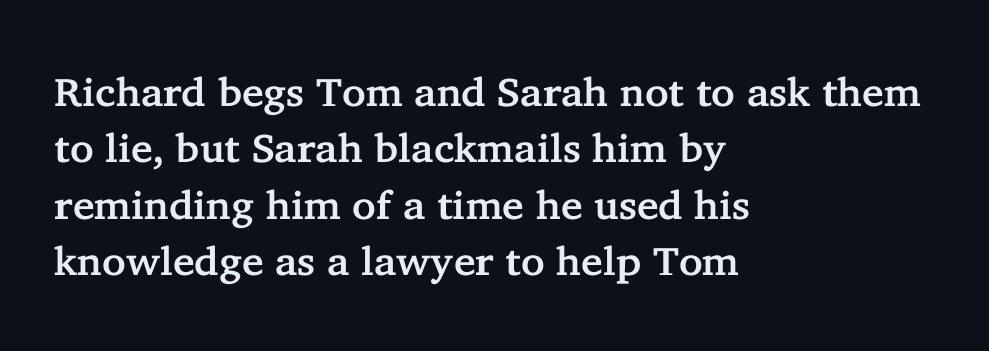
The image shows 40 px serif type, upright; set left-aligned, normal line spacing (1.41x), normal letter spacing, not underlined; low stroke contrast and a medium x-height.
